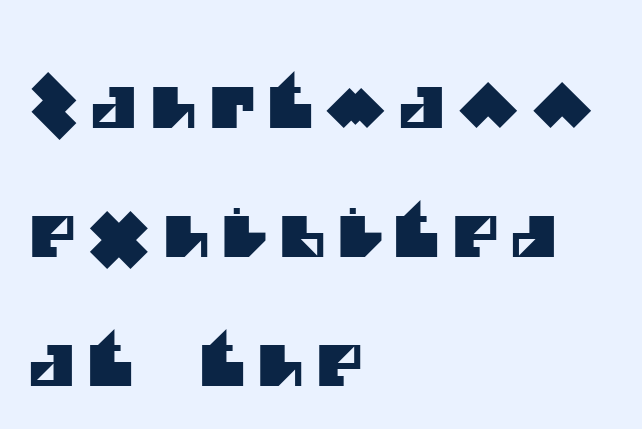
The specimen omits any rule beneath the text block's lines. The vertical gap from one line to the next is large. The rendering inserts visible extra space after every character. Note the varied advance widths — an 'i' is clearly narrower than an 'm'. Typeset ragged right — the left edge is the straight one. Note: no serifs on the glyphs.
